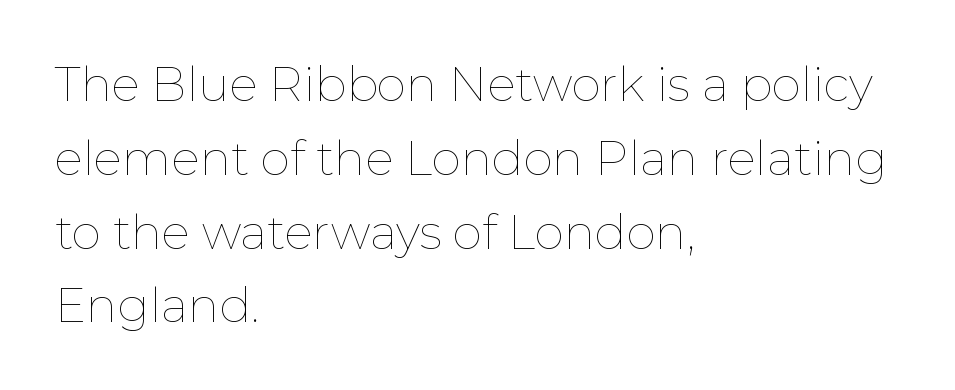
You can tell it's not italic because the verticals are truly vertical. The words here are not underlined. One glance says typical: line gaps are just what's usual. Stems and bowls with no extra thickness — not bold. Where is the straight margin? On the left. The letters sit at their default tracking, neither squeezed nor spread.
